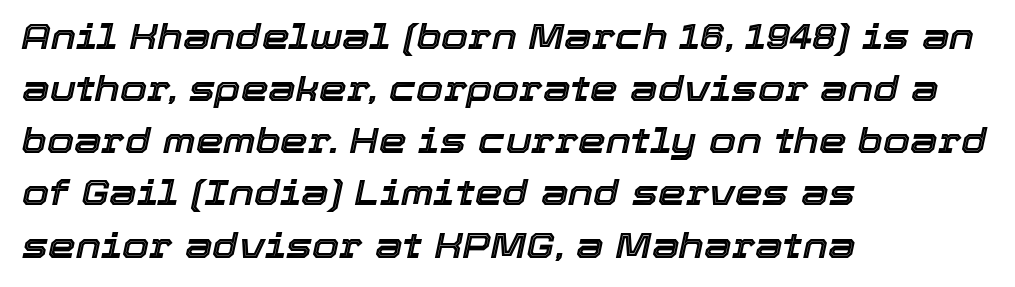
A clean baseline with only descenders dipping below it. A typesetter would call this zero additional tracking. The designer left line spacing at the default. These lines are rendered in a variable-pitch font. Style check: oblique. The typesetter chose a ragged-right arrangement here.
